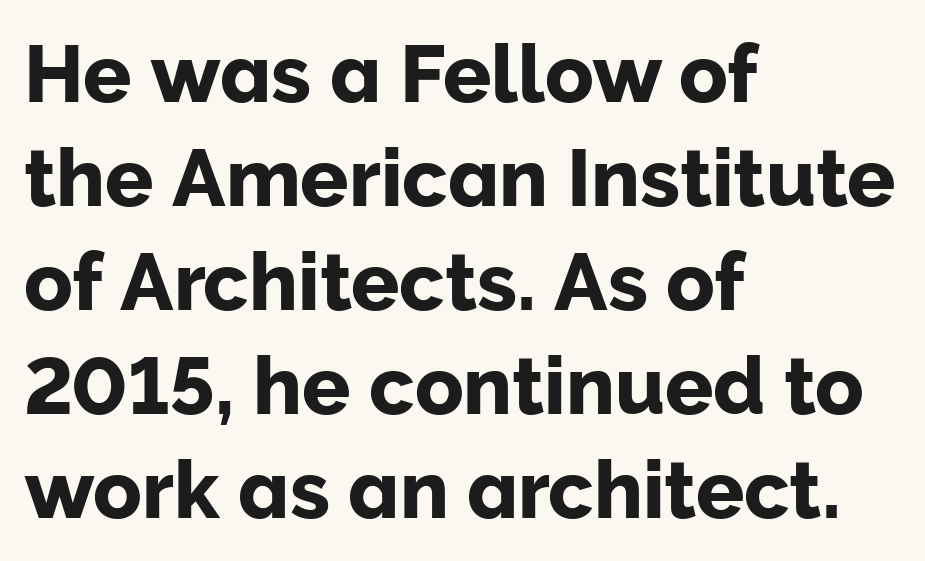
{"serif": "no", "italic": "no", "width": "normal", "stroke_contrast": "low", "x_height": "medium", "monospaced": "no", "underline": "no", "align": "left", "line_spacing": "normal", "line_spacing_ratio": 1.3, "letter_spacing": "normal", "letter_spacing_em": 0.0, "glyph_px": 80}
